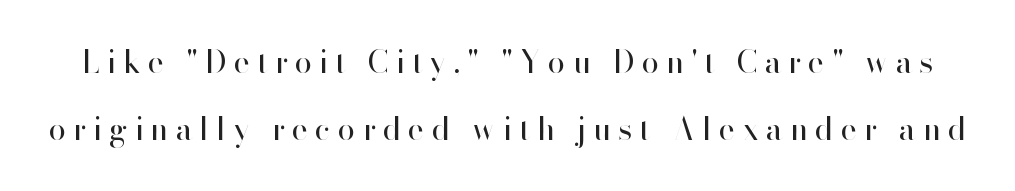
Q: Is the text bold? A: No.
Q: Is the text italic (slanted)? A: No, it is upright.
Q: Is the typeface a serif or a sans-serif typeface? A: Sans-serif.
Q: Is the text underlined? A: No.
Q: Is the spacing between letters normal or unusually wide? A: Unusually wide.
Q: Is the spacing between lines tight, normal or loose? A: Loose.
Q: Width (condensed, normal, or wide)? A: Normal.
Q: Stroke contrast? A: High.
Q: x-height? A: Small.
Q: Monospaced? A: No.
